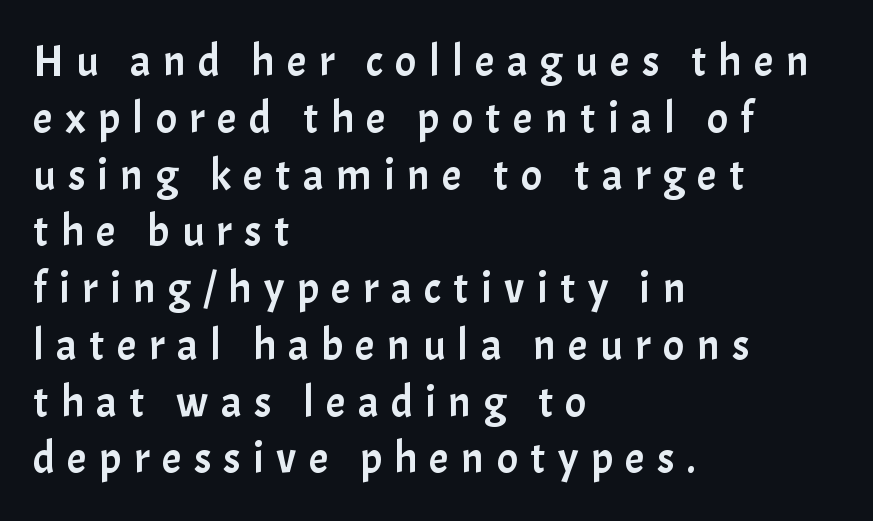
The image shows 44 px sans-serif type, upright; set left-aligned, normal line spacing (1.29x), unusually wide letter spacing (+0.28 em), not underlined; low stroke contrast and a medium x-height.
